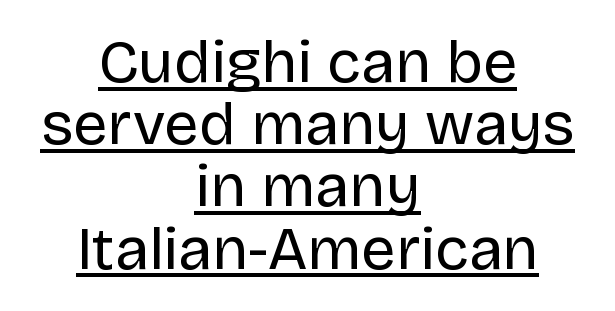
The image shows 61 px regular-weight sans-serif type, upright; set centered, tight line spacing (1.02x), normal letter spacing, underlined; low stroke contrast and a large x-height.
